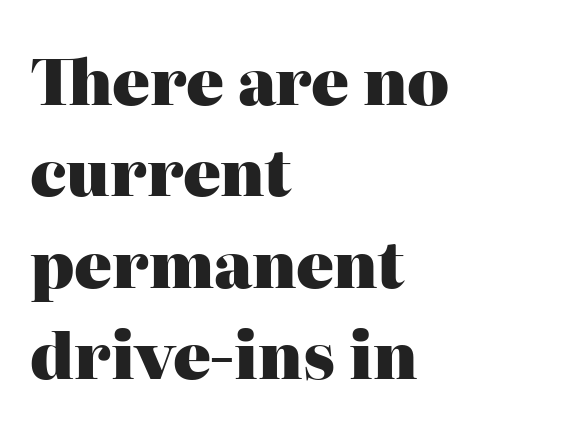
The image shows 63 px heavy serif type, upright; set left-aligned, normal line spacing (1.45x), normal letter spacing, not underlined; high stroke contrast and a medium x-height.
